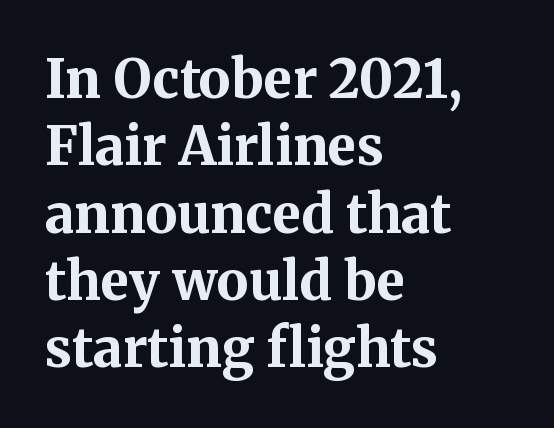
Q: Is the text bold? A: Yes.
Q: Is the text italic (slanted)? A: No, it is upright.
Q: Is the typeface a serif or a sans-serif typeface? A: Serif.
Q: Is the text underlined? A: No.
Q: How is the paragraph aligned? A: Left-aligned.
Q: Is the spacing between letters normal or unusually wide? A: Normal.
Q: Is the spacing between lines tight, normal or loose? A: Normal.
Q: Width (condensed, normal, or wide)? A: Normal.
Q: Stroke contrast? A: Medium.
Q: x-height? A: Medium.
Q: Monospaced? A: No.
